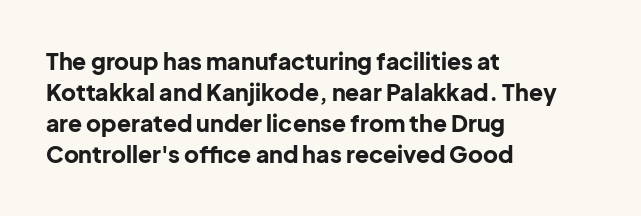
Caption: bold face, heavy strokes. Compared with typical body copy, the letter spacing here is the same. Line starts are locked; line ends wander. The axis of the letterforms is exactly vertical.
